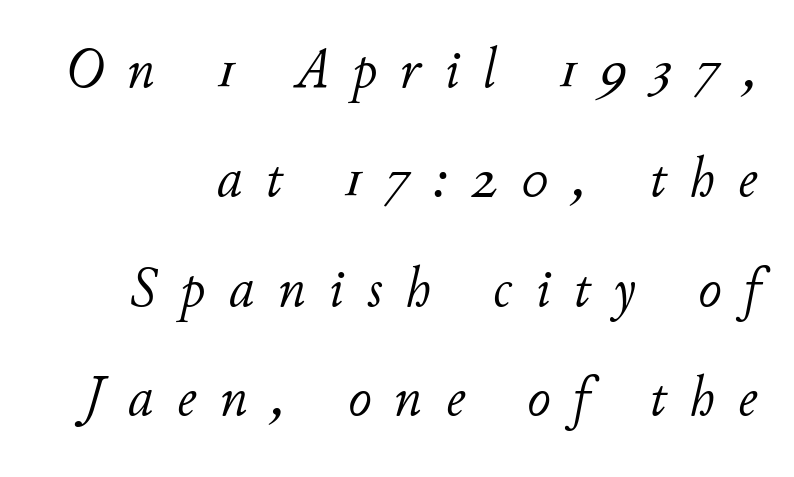
Q: Is the text bold? A: No.
Q: Is the text italic (slanted)? A: Yes, it leans right by about 11 degrees.
Q: Is the text underlined? A: No.
Q: How is the paragraph aligned? A: Right-aligned.
Q: Is the spacing between letters normal or unusually wide? A: Unusually wide.
Q: Is the spacing between lines tight, normal or loose? A: Loose.
Q: Width (condensed, normal, or wide)? A: Normal.
Q: Stroke contrast? A: Low.
Q: x-height? A: Small.
Q: Monospaced? A: No.
